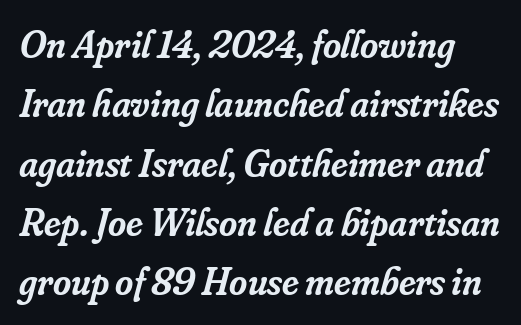
{"serif": "yes", "italic": "yes", "lean": "right", "slant_degrees": 16, "bold": "semi", "weight": "semibold", "width": "normal", "stroke_contrast": "low", "x_height": "small", "monospaced": "no", "underline": "no", "line_spacing": "normal", "line_spacing_ratio": 1.52, "letter_spacing": "normal", "letter_spacing_em": 0.0, "glyph_px": 39}
